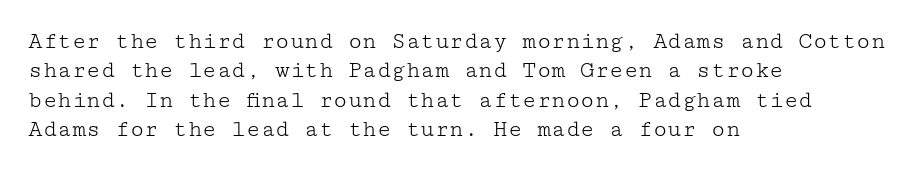
The image shows 24 px text type, upright; set left-aligned, line spacing 1.22x, normal letter spacing, not underlined.
